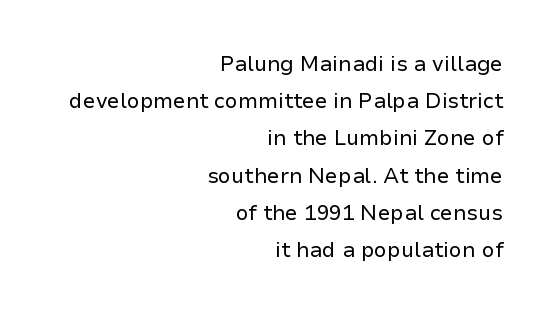
Is the stroke heavy? The answer is a plain regular-or-lighter. The type is set solid horizontally, with unmodified tracking. Horizontal alignment here is rightward, an uncommon choice for prose. The passage shown is not underscored anywhere.
